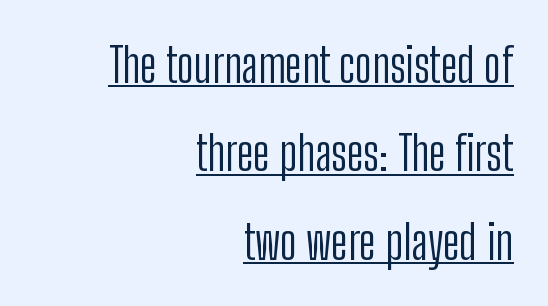
The image shows 48 px light, condensed sans-serif type, upright; set right-aligned, line spacing 1.84x, normal letter spacing, underlined; low stroke contrast and a medium x-height.
